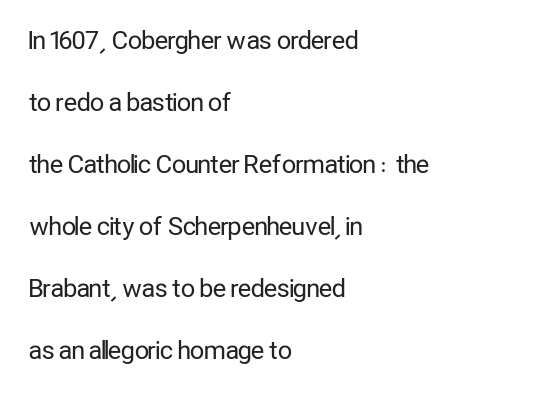
The image shows 25 px text type, upright; set left-aligned, loose line spacing (2.48x), normal letter spacing, not underlined.
